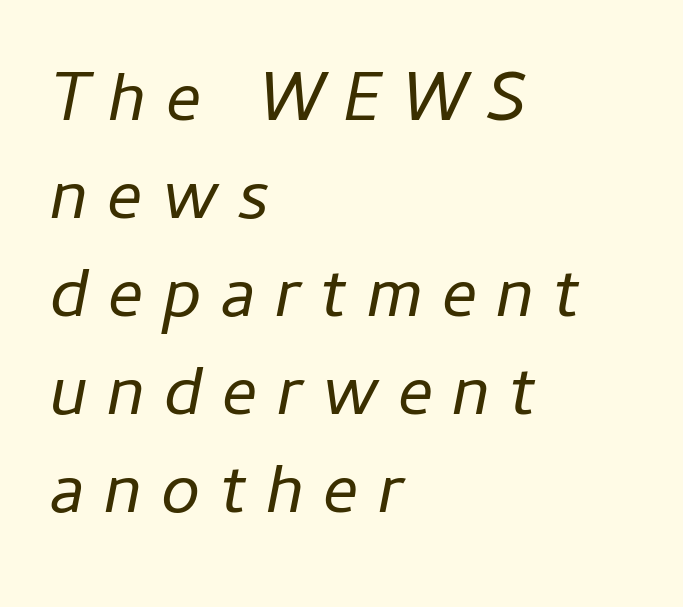
The image shows 70 px regular-weight type, italic (leaning right); set left-aligned, normal line spacing (1.4x), unusually wide letter spacing (+0.28 em), not underlined; low stroke contrast and a medium x-height.
